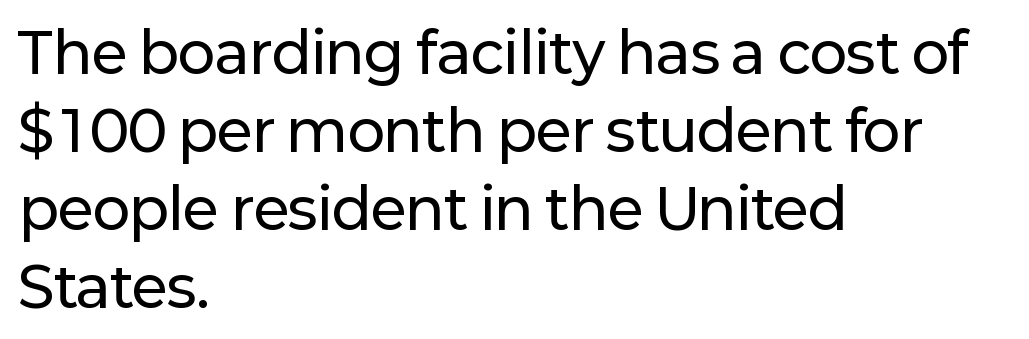
The image shows 56 px sans-serif type, upright; set left-aligned, normal line spacing (1.39x), normal letter spacing, not underlined; low stroke contrast and a medium x-height.
